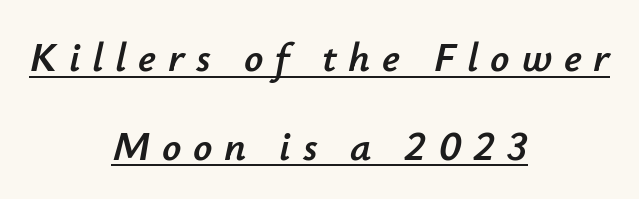
The image shows 42 px text type, italic (leaning right); set centered, loose line spacing (2.11x), unusually wide letter spacing (+0.28 em), underlined; low stroke contrast and a small x-height.
